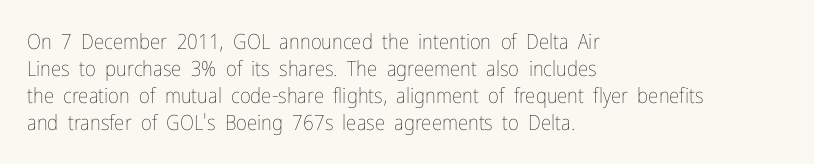
Q: Is the text bold? A: No.
Q: Is the text italic (slanted)? A: No, it is upright.
Q: Is the text underlined? A: No.
Q: How is the paragraph aligned? A: Left-aligned.
Q: Is the spacing between letters normal or unusually wide? A: Normal.
Q: Is the spacing between lines tight, normal or loose? A: Normal.
